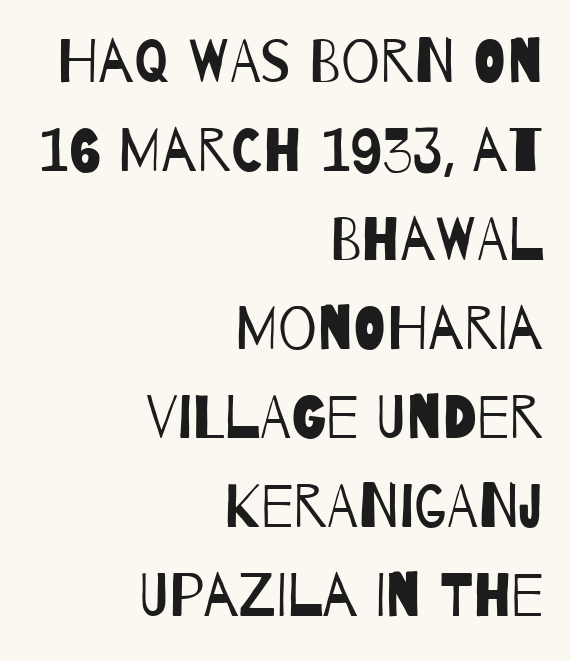
Baseline-to-baseline distance is the conventional proportion of letter height. The text was rendered using a sans face with plain stroke endings. The rendering uses natural spacing where letterforms have individual widths. The horizontal fit of the characters is conventional and even.
